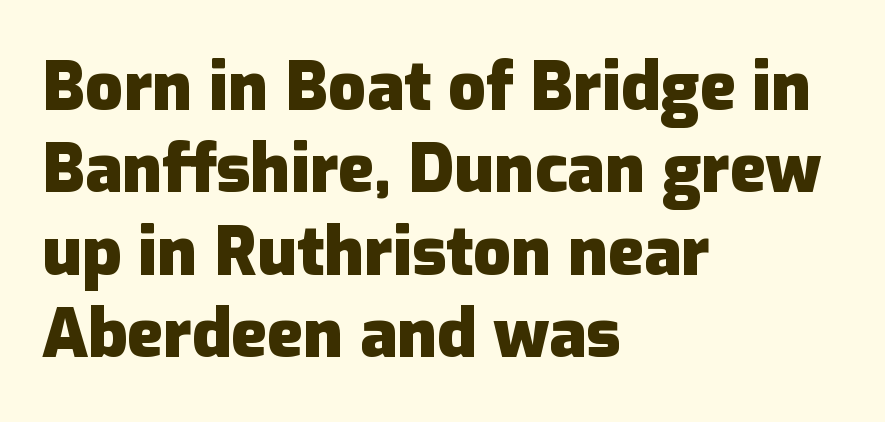
The image shows 67 px heavy sans-serif type, upright; set left-aligned, line spacing 1.23x, normal letter spacing, not underlined; low stroke contrast and a medium x-height.
